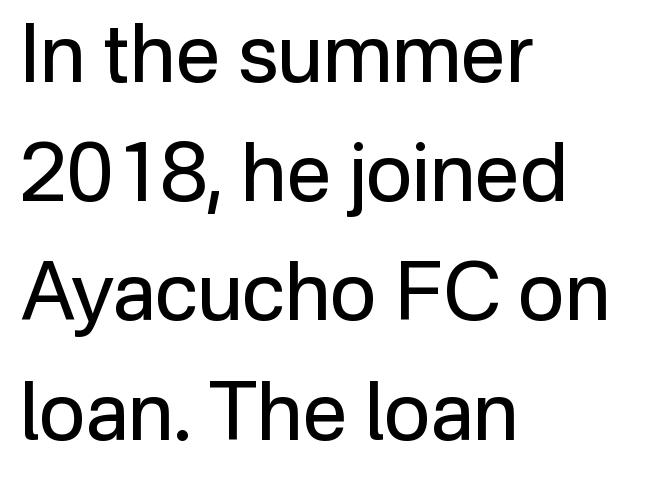
Q: Is the text bold? A: No.
Q: Is the text italic (slanted)? A: No, it is upright.
Q: Is the typeface a serif or a sans-serif typeface? A: Sans-serif.
Q: Is the text underlined? A: No.
Q: How is the paragraph aligned? A: Left-aligned.
Q: Is the spacing between letters normal or unusually wide? A: Normal.
Q: Is the spacing between lines tight, normal or loose? A: Normal.
Q: Width (condensed, normal, or wide)? A: Normal.
Q: Stroke contrast? A: Low.
Q: x-height? A: Medium.
Q: Monospaced? A: No.
